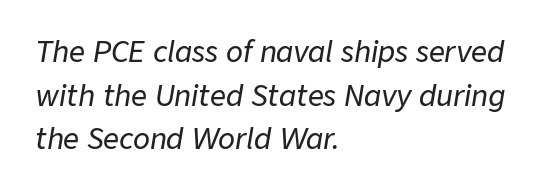
The image shows 28 px text type, italic (leaning right); set left-aligned, normal line spacing (1.56x), normal letter spacing, not underlined; low stroke contrast and a medium x-height.
